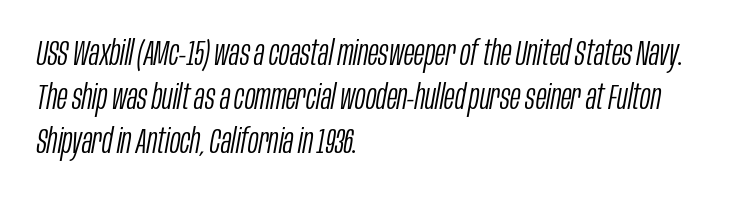
Q: Is the text bold? A: No.
Q: Is the text italic (slanted)? A: Yes, it leans right by about 10 degrees.
Q: Is the text underlined? A: No.
Q: How is the paragraph aligned? A: Left-aligned.
Q: Is the spacing between letters normal or unusually wide? A: Normal.
Q: Is the spacing between lines tight, normal or loose? A: Normal.
Q: Width (condensed, normal, or wide)? A: Condensed.
Q: Stroke contrast? A: Low.
Q: x-height? A: Large.
Q: Monospaced? A: No.
